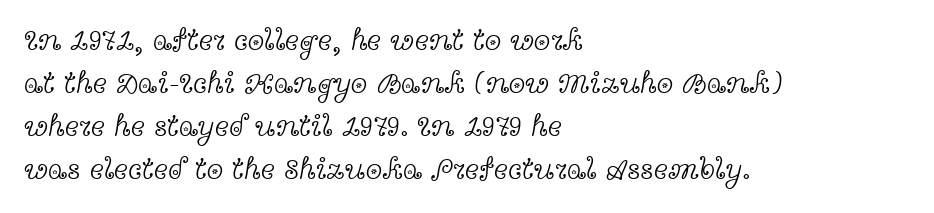
The space directly below the letters is spotless. Observe the ordinary spacing: letters are neighbours, not strangers. In terms of leading, this rendering sits right in the middle. Stems and bowls with no extra thickness — not bold. Layout note: lines flush left.
